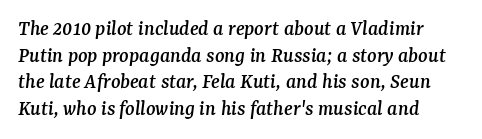
{"italic": "yes", "lean": "right", "slant_degrees": 7, "underline": "no", "align": "left", "line_spacing_ratio": 1.21, "letter_spacing": "normal", "letter_spacing_em": 0.0, "glyph_px": 22}
